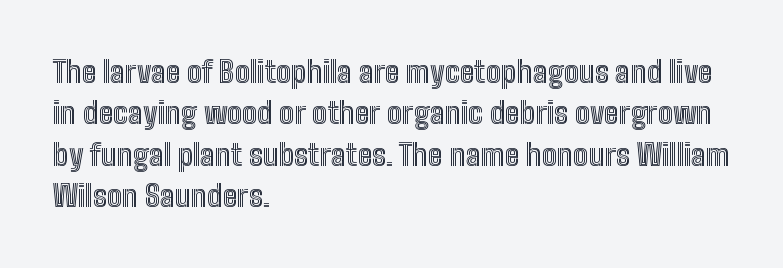
{"italic": "no", "width": "condensed", "x_height": "medium", "monospaced": "no", "underline": "no", "align": "left", "line_spacing": "normal", "line_spacing_ratio": 1.38, "letter_spacing": "normal", "letter_spacing_em": 0.0, "glyph_px": 30}
